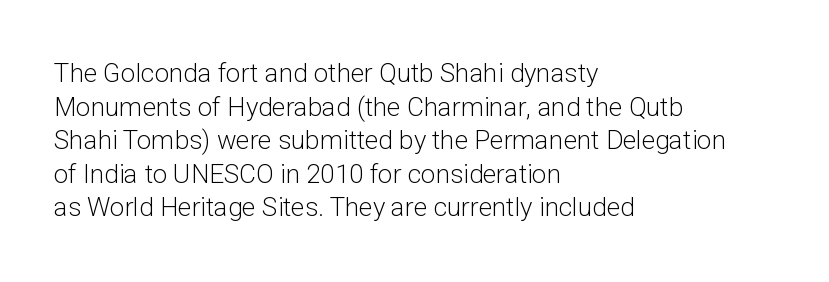
The image shows 26 px text type, upright; set left-aligned, normal line spacing (1.29x), normal letter spacing, not underlined.
